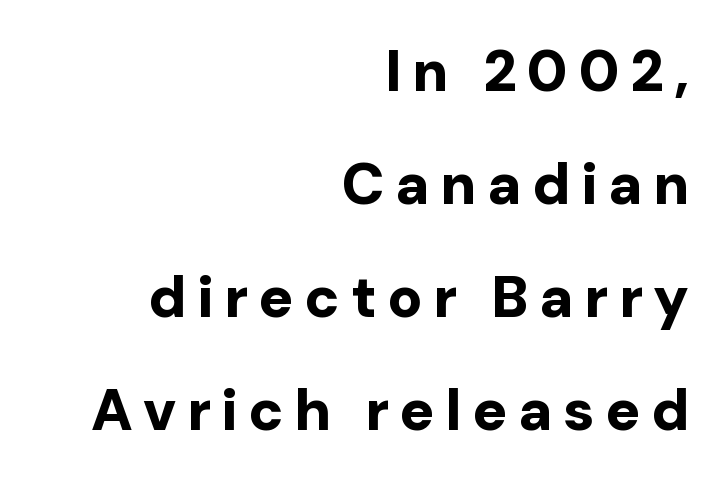
The letters carry no serifs — their stems end cleanly without finishing strokes. The leading is generous, giving the passage an open texture. These words are printed bold, with thick strokes throughout. Unlike italic type, these characters show no tilt at all.
